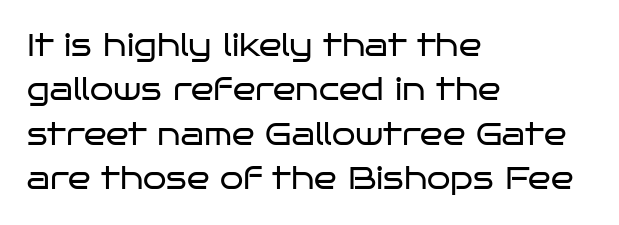
Glyph-to-glyph distance matches everyday printed text. Does the type have serifs? No, each stem ends abruptly. Descender tails drop into unmarked territory. Rendered with straight, roman letterforms. Compared with a centered layout, this one pins lines to the left instead. Successive baselines arrive at the customary interval.
